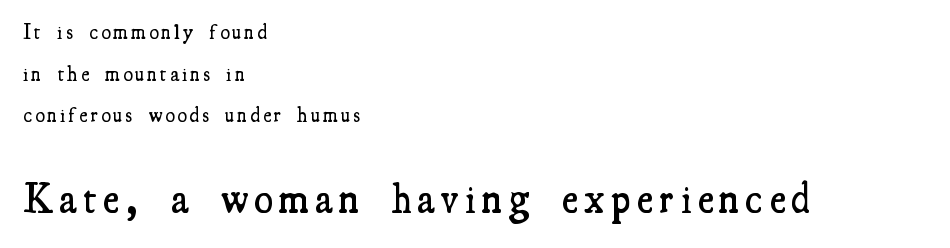
Q: Is the text bold? A: Semi-bold.
Q: Is the text italic (slanted)? A: No, it is upright.
Q: Is the typeface a serif or a sans-serif typeface? A: Serif.
Q: Is the text underlined? A: No.
Q: How is the paragraph aligned? A: Left-aligned.
Q: Is the spacing between lines tight, normal or loose? A: Loose.
Q: Which block of text is set in a larger size, the first (top) or the second (bottom)? A: The second (bottom) one.
Q: Width (condensed, normal, or wide)? A: Condensed.
Q: Stroke contrast? A: Medium.
Q: x-height? A: Small.
Q: Monospaced? A: No.
